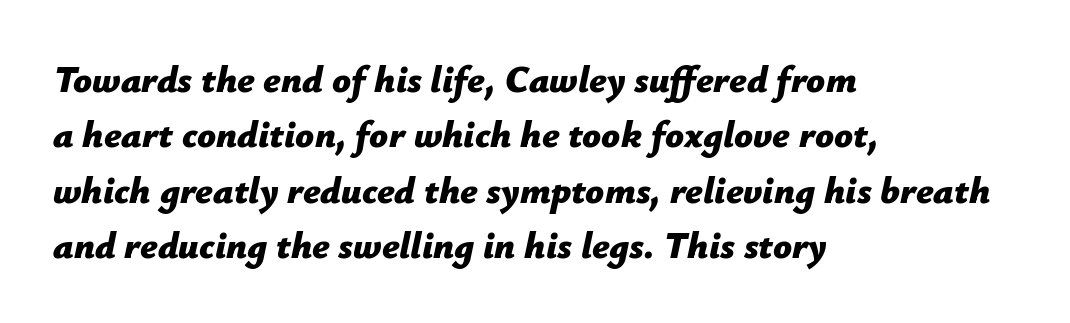
The image shows 37 px bold type, italic (leaning right); set left-aligned, normal line spacing (1.5x), normal letter spacing, not underlined; low stroke contrast and a medium x-height.
